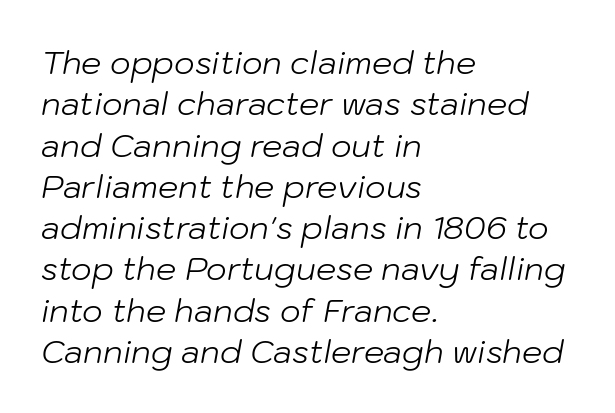
The passage shown is typed in a proportional face where columns would drift. You could call the tracking neutral — neither tight nor loose. The axis of the letterforms is tilted away from vertical. Leading matches the norm, producing a regular column.
